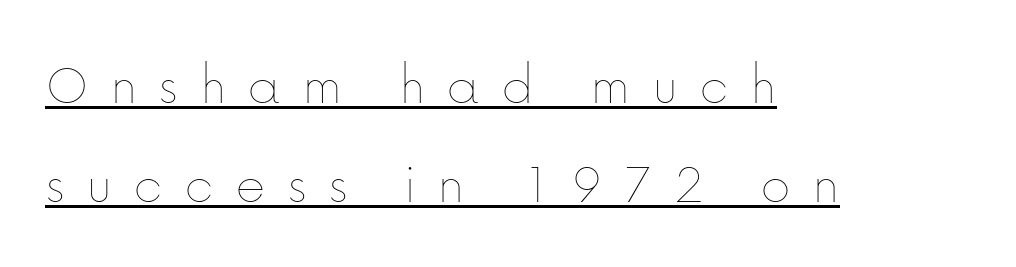
Q: Is the text bold? A: No.
Q: Is the text italic (slanted)? A: No, it is upright.
Q: Is the text underlined? A: Yes.
Q: How is the paragraph aligned? A: Left-aligned.
Q: Is the spacing between letters normal or unusually wide? A: Unusually wide.
Q: Is the spacing between lines tight, normal or loose? A: Normal.
Q: Width (condensed, normal, or wide)? A: Normal.
Q: Stroke contrast? A: Low.
Q: x-height? A: Medium.
Q: Monospaced? A: No.
